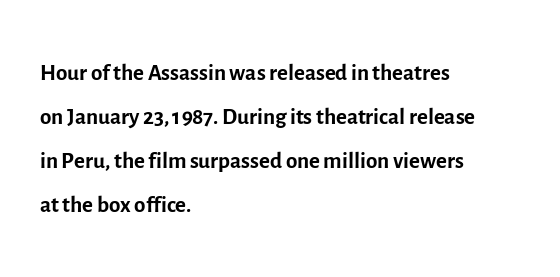
Q: Is the text bold? A: No.
Q: Is the text italic (slanted)? A: No, it is upright.
Q: Is the typeface a serif or a sans-serif typeface? A: Sans-serif.
Q: Is the text underlined? A: No.
Q: How is the paragraph aligned? A: Left-aligned.
Q: Is the spacing between letters normal or unusually wide? A: Normal.
Q: Is the spacing between lines tight, normal or loose? A: Normal.
Q: Width (condensed, normal, or wide)? A: Normal.
Q: x-height? A: Medium.
Q: Monospaced? A: No.
